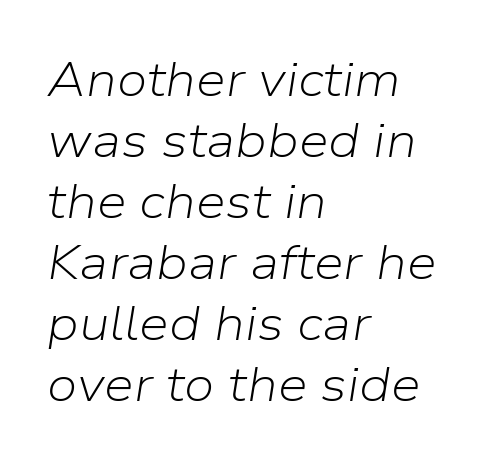
The image shows 48 px light type, italic (leaning right); set left-aligned, normal line spacing (1.27x), normal letter spacing, not underlined; low stroke contrast and a medium x-height.
